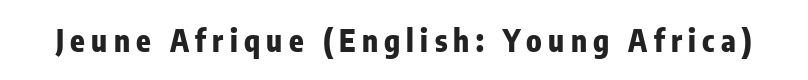
Q: Is the text bold? A: Yes.
Q: Is the text italic (slanted)? A: No, it is upright.
Q: Is the typeface a serif or a sans-serif typeface? A: Sans-serif.
Q: Is the text underlined? A: No.
Q: Is the spacing between letters normal or unusually wide? A: Unusually wide.
Q: Width (condensed, normal, or wide)? A: Condensed.
Q: Stroke contrast? A: Low.
Q: x-height? A: Medium.
Q: Monospaced? A: No.
